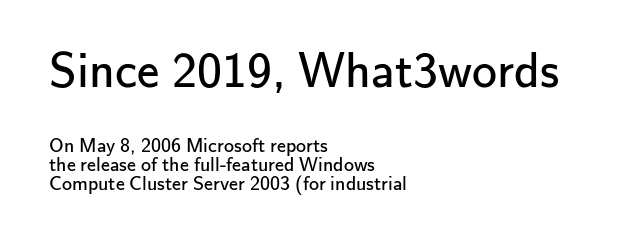
Q: Is the text bold? A: No.
Q: Is the text italic (slanted)? A: No, it is upright.
Q: Is the typeface a serif or a sans-serif typeface? A: Sans-serif.
Q: Is the text underlined? A: No.
Q: How is the paragraph aligned? A: Left-aligned.
Q: Is the spacing between letters normal or unusually wide? A: Normal.
Q: Is the spacing between lines tight, normal or loose? A: Tight.
Q: Which block of text is set in a larger size, the first (top) or the second (bottom)? A: The first (top) one.
Q: Width (condensed, normal, or wide)? A: Normal.
Q: Stroke contrast? A: Low.
Q: x-height? A: Small.
Q: Monospaced? A: No.
